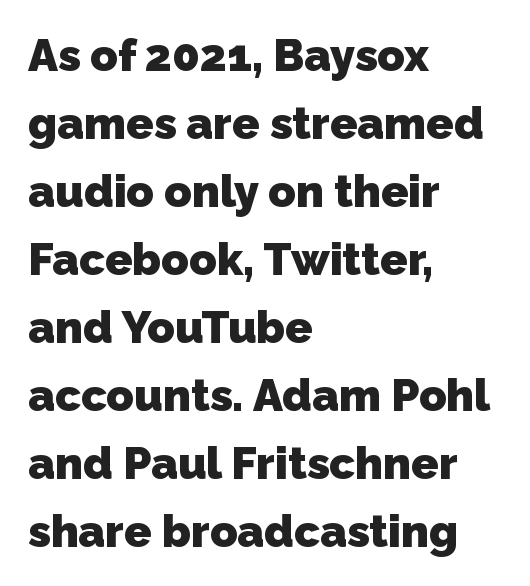
{"serif": "no", "bold": "yes", "weight": "heavy", "width": "normal", "stroke_contrast": "low", "x_height": "medium", "monospaced": "no", "underline": "no", "align": "left", "line_spacing": "normal", "line_spacing_ratio": 1.51, "letter_spacing": "normal", "letter_spacing_em": 0.0, "glyph_px": 45}
